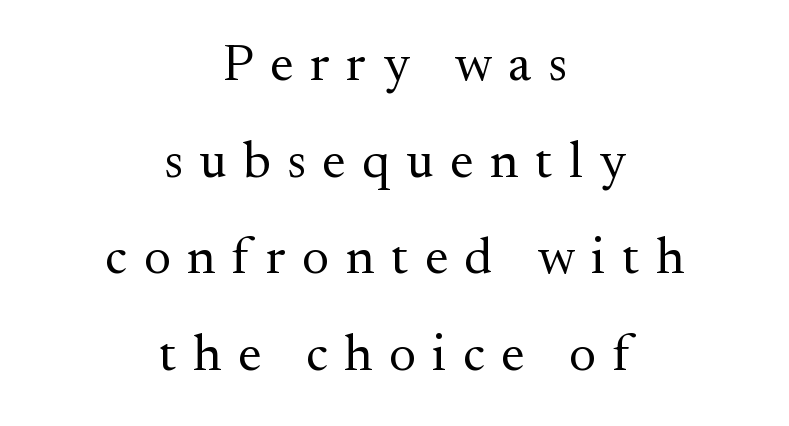
{"serif": "yes", "italic": "no", "bold": "no", "weight": "regular", "width": "normal", "stroke_contrast": "medium", "x_height": "small", "monospaced": "no", "underline": "no", "align": "center", "line_spacing_ratio": 1.86, "letter_spacing": "wide", "letter_spacing_em": 0.32, "glyph_px": 52}
